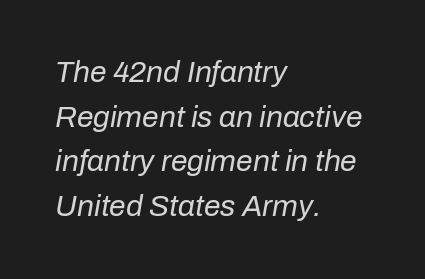
The image shows 30 px regular-weight type, italic (leaning right); set left-aligned, normal line spacing (1.49x), normal letter spacing, not underlined; low stroke contrast and a medium x-height.
